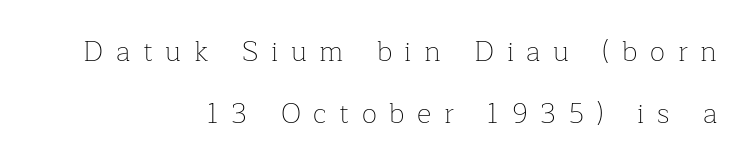
{"serif": "yes", "italic": "no", "bold": "no", "weight": "thin", "width": "normal", "stroke_contrast": "low", "x_height": "medium", "monospaced": "no", "underline": "no", "align": "right", "line_spacing": "loose", "line_spacing_ratio": 2.21, "letter_spacing": "wide", "letter_spacing_em": 0.45, "glyph_px": 28}
